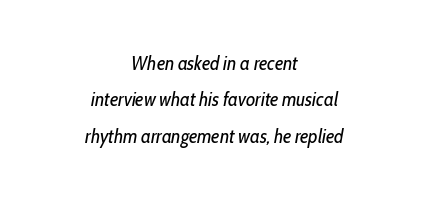
Look at the tracking — it's just the regular setting, nothing added. Nothing heavy about these letters — not bold at all. The text block is weighted toward neither margin, spreading evenly from the middle. Does the lettering tilt? It does — this is italic. Any mark beneath the type? The region is blank.
